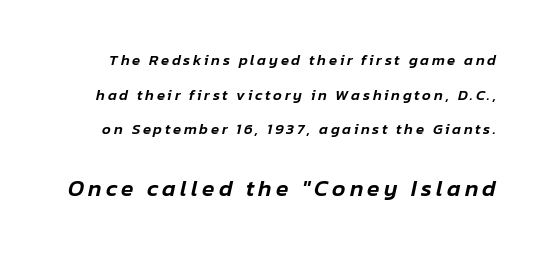
Descenders hang freely into open space. Compared with typical paragraphs, the rows here are farther apart. Here the second block reads like a headline and the first like body copy. Emphasis-style slanted type is in use.
